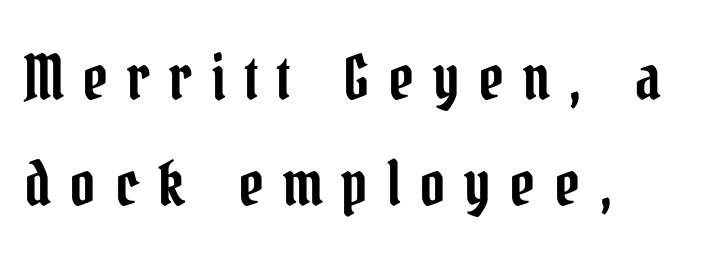
The image shows 62 px condensed serif type, upright; set left-aligned, line spacing 1.71x, unusually wide letter spacing (+0.3 em), not underlined; low stroke contrast and a medium x-height.
